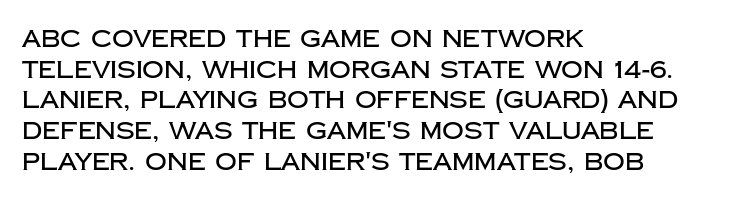
{"italic": "no", "underline": "no", "align": "left", "line_spacing": "normal", "line_spacing_ratio": 1.28, "letter_spacing": "normal", "letter_spacing_em": 0.0, "glyph_px": 24}
